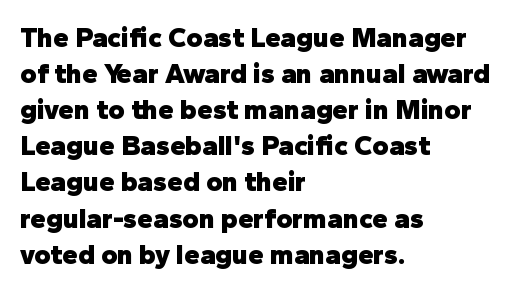
{"serif": "no", "italic": "no", "bold": "yes", "weight": "heavy", "width": "normal", "stroke_contrast": "low", "x_height": "medium", "monospaced": "no", "underline": "no", "align": "left", "line_spacing": "normal", "line_spacing_ratio": 1.29, "letter_spacing": "normal", "letter_spacing_em": 0.0, "glyph_px": 28}
